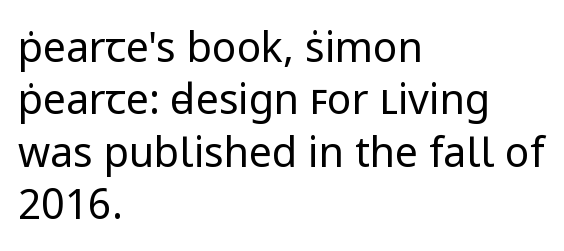
Is the stroke heavy? The answer is a plain regular-or-lighter. Is this a sans? Yes — the strokes have no serifs. Every row of glyphs begins at an identical x-position on the left. Lines of text with bare space underneath. Rendered with straight, roman letterforms. The rendering uses natural spacing where letterforms have individual widths.
